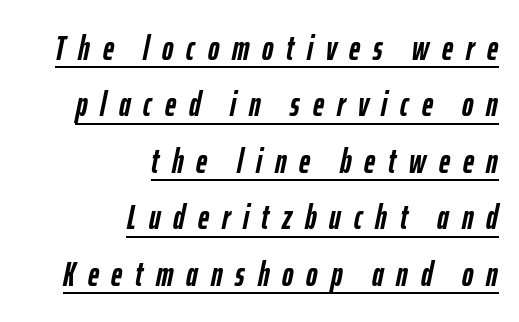
{"italic": "yes", "lean": "right", "slant_degrees": 12, "bold": "yes", "weight": "semibold", "width": "condensed", "stroke_contrast": "low", "x_height": "medium", "monospaced": "no", "underline": "yes", "align": "right", "line_spacing": "normal", "line_spacing_ratio": 1.66, "letter_spacing": "wide", "letter_spacing_em": 0.38, "glyph_px": 34}
